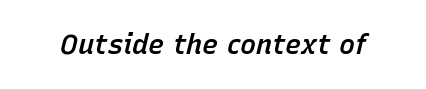
The image shows 27 px text type, italic (leaning right); set normal letter spacing, not underlined.
